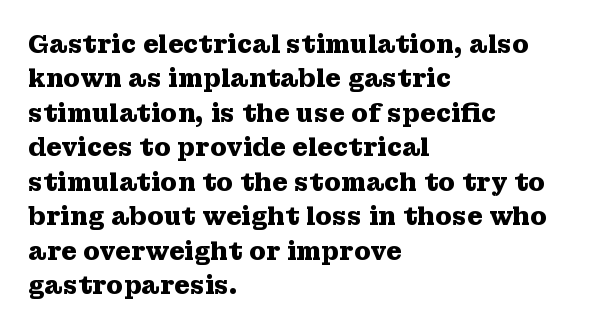
The image shows 25 px bold type, upright; set left-aligned, normal line spacing (1.38x), normal letter spacing, not underlined.
